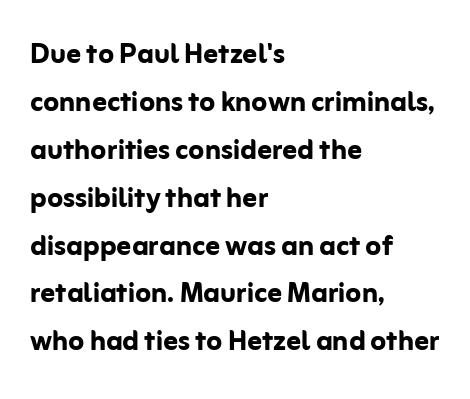
The image shows 36 px semibold sans-serif type, upright; set left-aligned, normal line spacing (1.33x), normal letter spacing, not underlined; low stroke contrast and a medium x-height.
